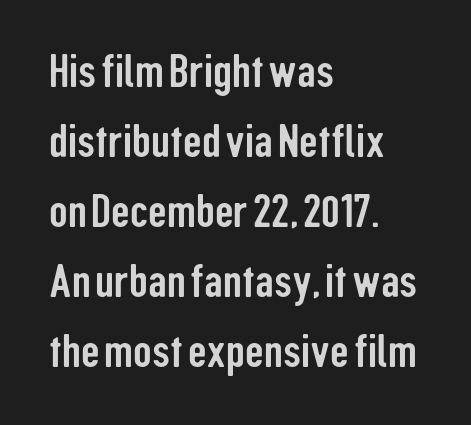
Q: Is the text italic (slanted)? A: No, it is upright.
Q: Is the typeface a serif or a sans-serif typeface? A: Sans-serif.
Q: Is the text underlined? A: No.
Q: How is the paragraph aligned? A: Left-aligned.
Q: Is the spacing between letters normal or unusually wide? A: Normal.
Q: Is the spacing between lines tight, normal or loose? A: Normal.
Q: Width (condensed, normal, or wide)? A: Condensed.
Q: Stroke contrast? A: Low.
Q: x-height? A: Medium.
Q: Monospaced? A: No.
